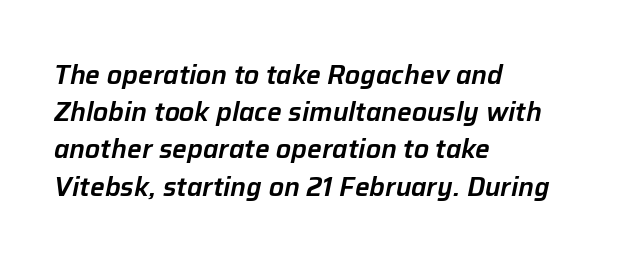
The image shows 26 px text type, italic (leaning right); set left-aligned, normal line spacing (1.43x), normal letter spacing, not underlined.
